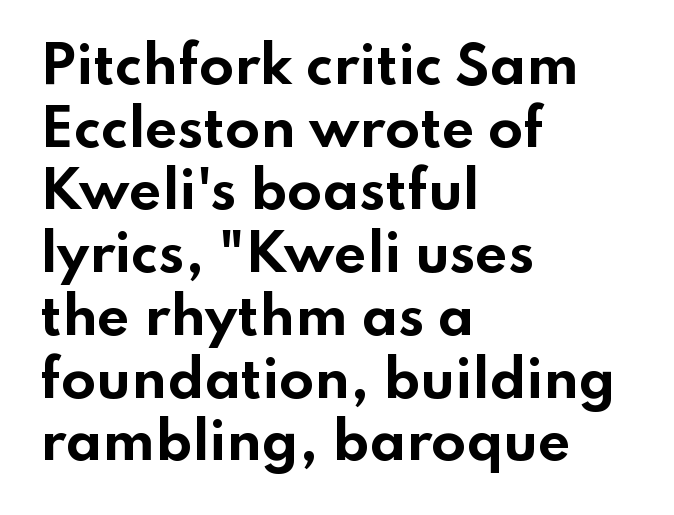
{"serif": "no", "italic": "no", "bold": "yes", "weight": "bold", "width": "wide", "stroke_contrast": "low", "x_height": "small", "monospaced": "no", "underline": "no", "align": "left", "line_spacing_ratio": 1.23, "letter_spacing": "normal", "letter_spacing_em": 0.0, "glyph_px": 51}
